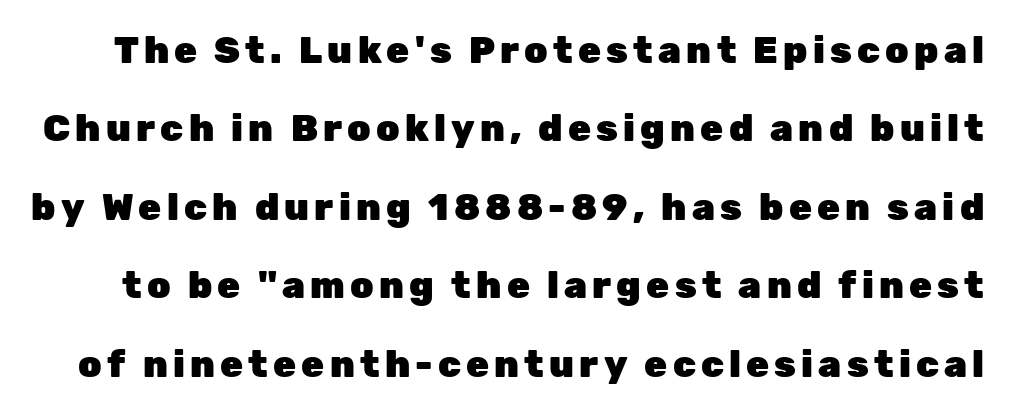
{"serif": "no", "italic": "no", "bold": "yes", "weight": "heavy", "width": "normal", "stroke_contrast": "low", "x_height": "medium", "monospaced": "no", "underline": "no", "line_spacing": "loose", "line_spacing_ratio": 2.12, "glyph_px": 37}
